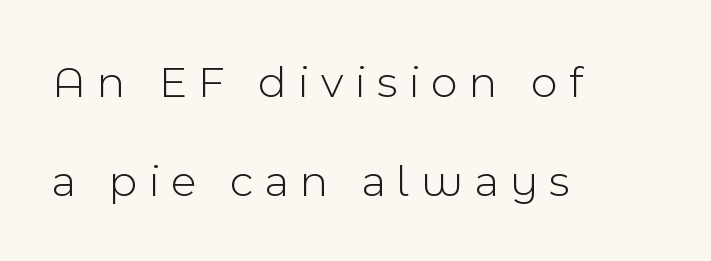
The typography opts for an upright posture over an oblique one. No word sits above an underline. Loosely led — the rows are spread out. Short and long lines alike share a common starting point at left. Is this a fixed-width face? No — the glyphs have proportional, varying widths. The font sits on the lighter half of the weight spectrum, regular included.
